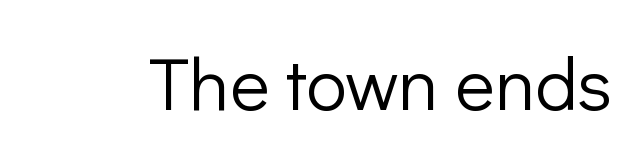
Q: Is the text bold? A: No.
Q: Is the text italic (slanted)? A: No, it is upright.
Q: Is the typeface a serif or a sans-serif typeface? A: Sans-serif.
Q: Is the text underlined? A: No.
Q: Is the spacing between letters normal or unusually wide? A: Normal.
Q: Width (condensed, normal, or wide)? A: Normal.
Q: Stroke contrast? A: Low.
Q: x-height? A: Medium.
Q: Monospaced? A: No.
